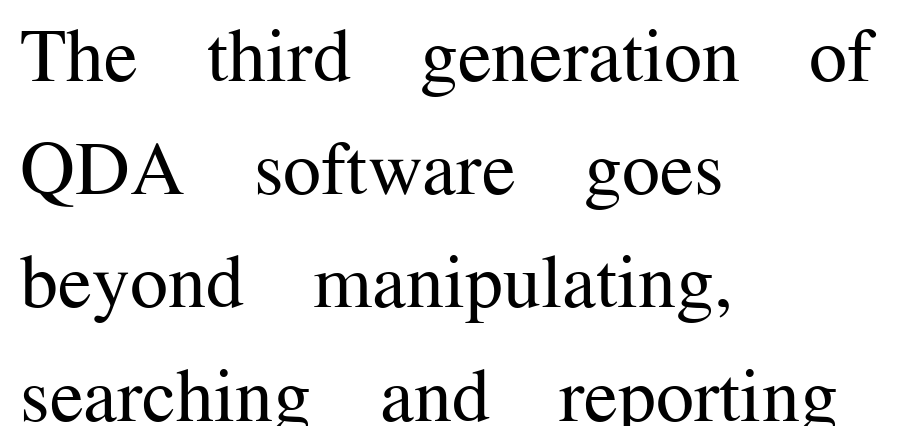
Q: Is the text bold? A: No.
Q: Is the text italic (slanted)? A: No, it is upright.
Q: Is the typeface a serif or a sans-serif typeface? A: Serif.
Q: Is the text underlined? A: No.
Q: How is the paragraph aligned? A: Left-aligned.
Q: Is the spacing between letters normal or unusually wide? A: Normal.
Q: Is the spacing between lines tight, normal or loose? A: Normal.
Q: Width (condensed, normal, or wide)? A: Normal.
Q: Stroke contrast? A: Medium.
Q: x-height? A: Medium.
Q: Monospaced? A: No.
